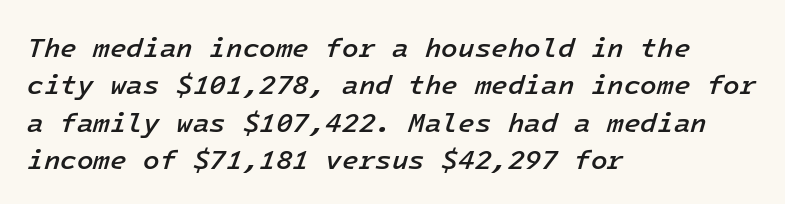
{"italic": "yes", "lean": "right", "slant_degrees": 16, "bold": "semi", "underline": "no", "align": "left", "line_spacing": "normal", "line_spacing_ratio": 1.38, "letter_spacing": "normal", "letter_spacing_em": 0.0, "glyph_px": 27}
